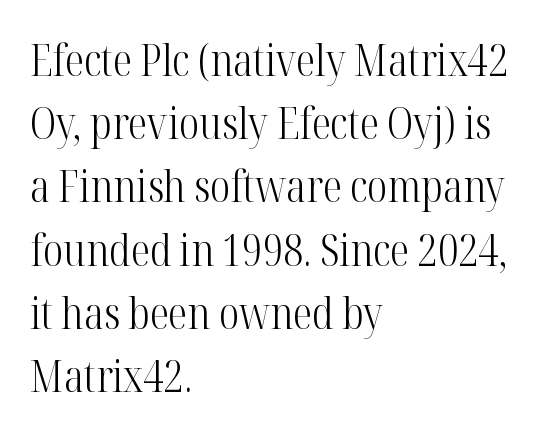
The font is comparable to plain body text, perhaps lighter. Notice how descenders clear the ascenders below comfortably — that's standard leading. Font category for this specimen: serif. Nothing unusual about the tracking: characters are spaced as the font intends.
